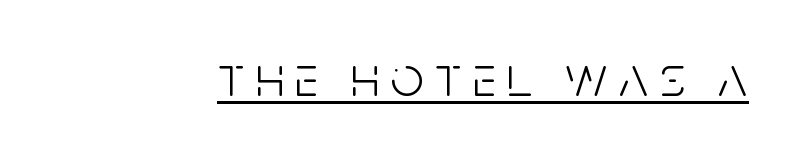
The image shows 58 px light, condensed sans-serif type, upright; set underlined; low stroke contrast and a large x-height.
